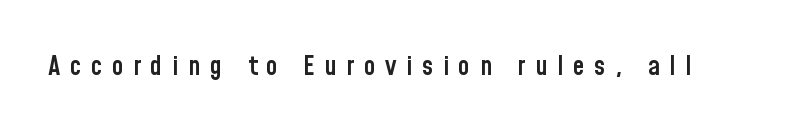
{"italic": "no", "bold": "semi", "underline": "no", "letter_spacing": "wide", "letter_spacing_em": 0.35, "glyph_px": 27}
